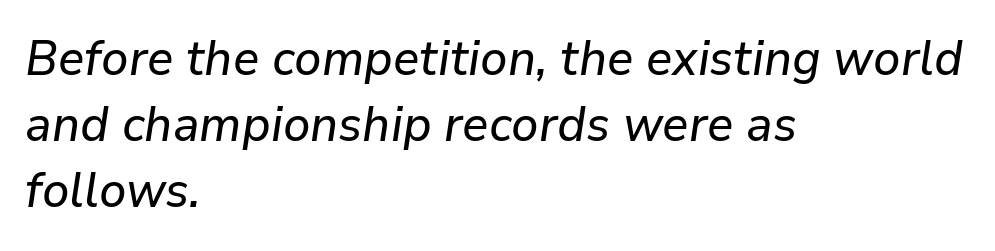
Q: Is the text italic (slanted)? A: Yes, it leans right by about 9 degrees.
Q: Is the text underlined? A: No.
Q: How is the paragraph aligned? A: Left-aligned.
Q: Is the spacing between letters normal or unusually wide? A: Normal.
Q: Is the spacing between lines tight, normal or loose? A: Normal.
Q: Width (condensed, normal, or wide)? A: Normal.
Q: Stroke contrast? A: Low.
Q: x-height? A: Medium.
Q: Monospaced? A: No.
